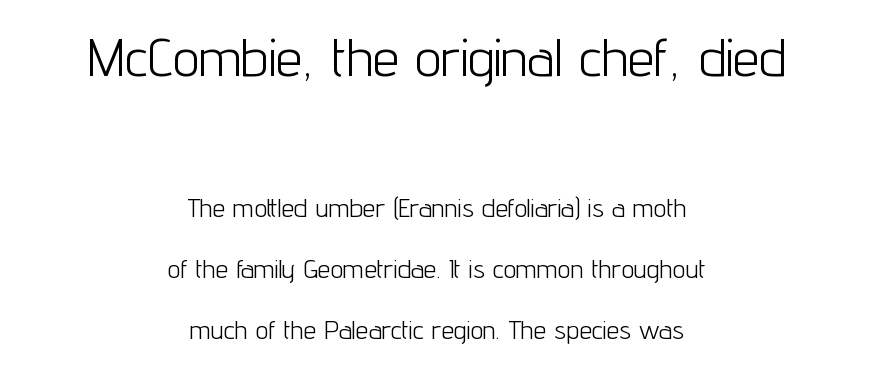
{"serif": "no", "italic": "no", "bold": "no", "weight": "light", "width": "condensed", "stroke_contrast": "low", "x_height": "medium", "monospaced": "no", "underline": "no", "align": "center", "line_spacing": "loose", "line_spacing_ratio": 2.34, "letter_spacing": "normal", "letter_spacing_em": 0.0, "larger_block": "first", "size_ratio": 2.04, "glyph_px": 53}
